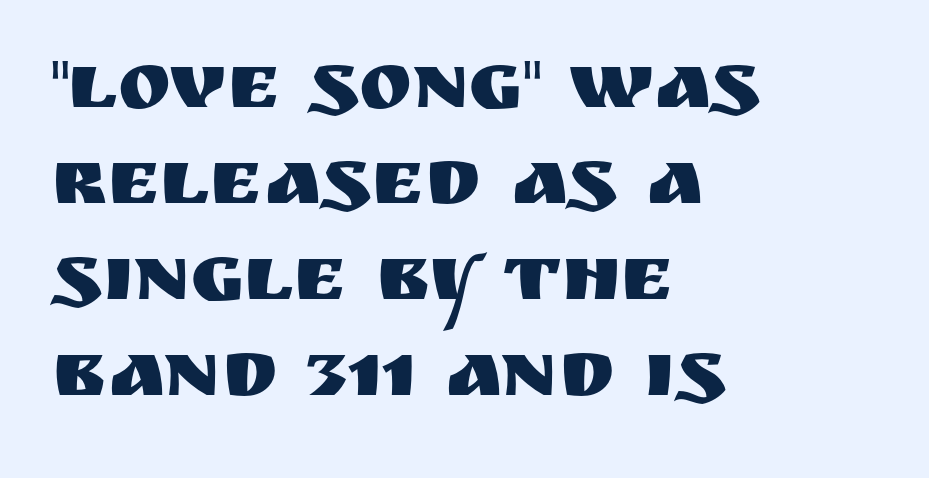
{"serif": "no", "italic": "no", "width": "normal", "stroke_contrast": "medium", "x_height": "large", "monospaced": "no", "underline": "no", "align": "left", "line_spacing_ratio": 1.2, "letter_spacing": "normal", "letter_spacing_em": 0.0, "glyph_px": 80}
